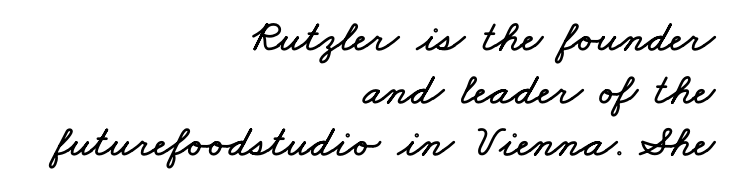
Type without underlining. The line texture is even and compact thanks to regular tracking. Looks like regular typesetting: each glyph gets only the width it needs. All the whitespace from short lines collects on the left.
